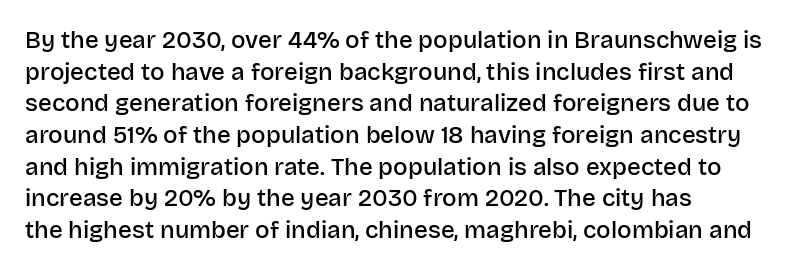
The image shows 24 px text type, upright; set left-aligned, normal line spacing (1.32x), normal letter spacing, not underlined.
